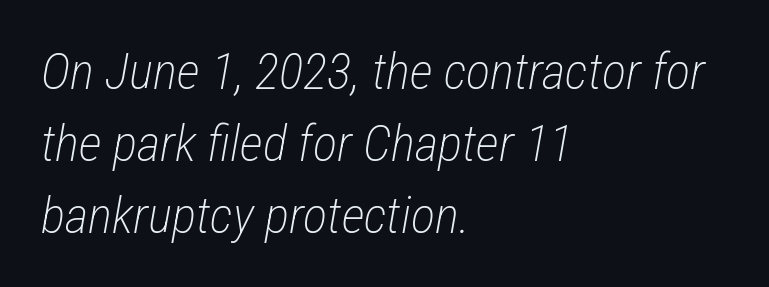
The image shows 51 px light, condensed type, italic (leaning right); set left-aligned, normal line spacing (1.41x), normal letter spacing, not underlined; low stroke contrast and a medium x-height.
